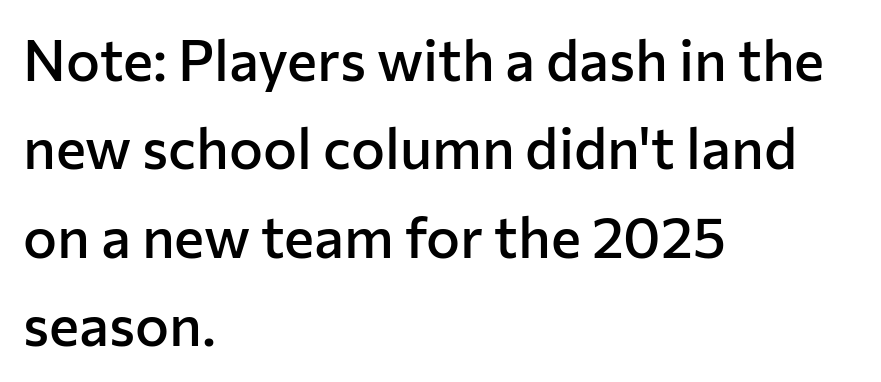
Here the designer chose a conventional face with non-uniform glyph widths. Descenders are the only things crossing below the line. A student would call this left alignment; a typographer would say flush left, rag right. Between one letter and the next there's only the usual sliver of space.
